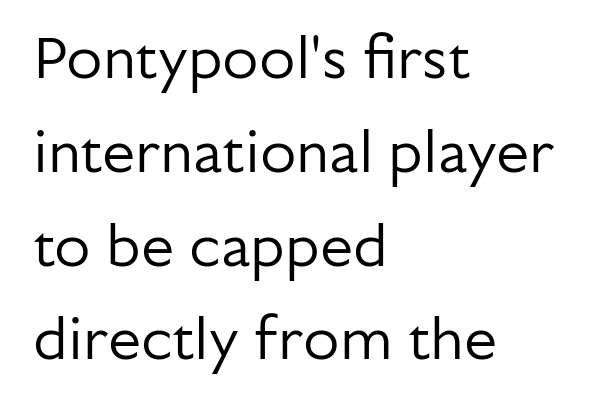
{"serif": "no", "italic": "no", "bold": "no", "weight": "regular", "width": "normal", "stroke_contrast": "low", "x_height": "medium", "monospaced": "no", "underline": "no", "align": "left", "line_spacing": "normal", "line_spacing_ratio": 1.59, "letter_spacing": "normal", "letter_spacing_em": 0.0, "glyph_px": 59}
